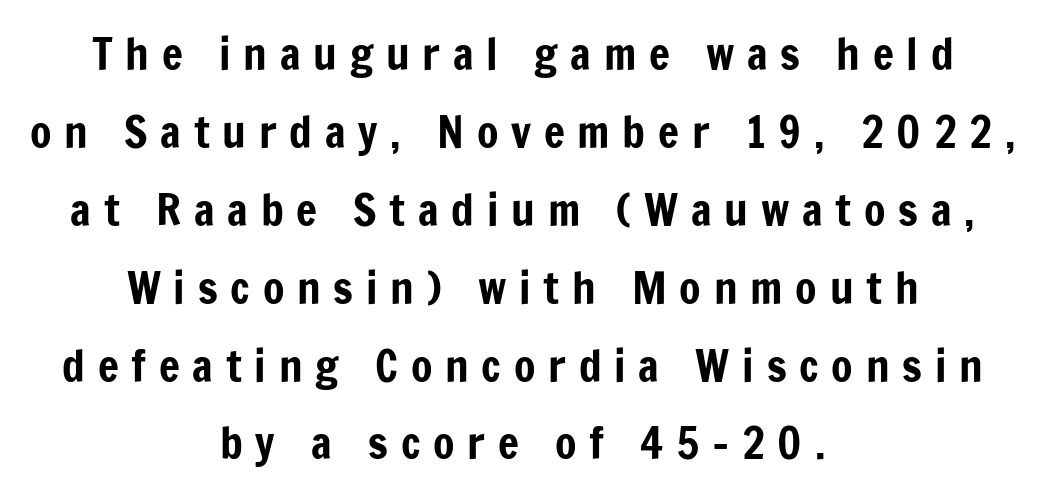
{"serif": "no", "italic": "no", "width": "condensed", "stroke_contrast": "low", "x_height": "medium", "monospaced": "no", "underline": "no", "align": "center", "line_spacing_ratio": 1.77, "letter_spacing": "wide", "letter_spacing_em": 0.29, "glyph_px": 44}
